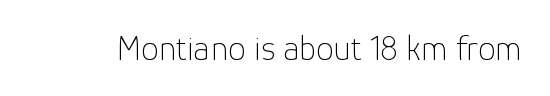
Q: Is the text bold? A: No.
Q: Is the text italic (slanted)? A: No, it is upright.
Q: Is the typeface a serif or a sans-serif typeface? A: Sans-serif.
Q: Is the text underlined? A: No.
Q: Is the spacing between letters normal or unusually wide? A: Normal.
Q: Width (condensed, normal, or wide)? A: Normal.
Q: Stroke contrast? A: Low.
Q: x-height? A: Medium.
Q: Monospaced? A: No.
